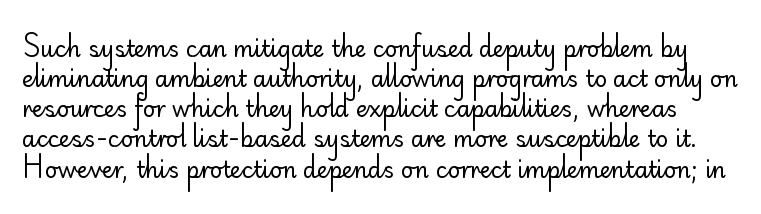
{"italic": "no", "bold": "no", "underline": "no", "line_spacing": "normal", "line_spacing_ratio": 1.37, "letter_spacing": "normal", "letter_spacing_em": 0.0, "glyph_px": 22}
